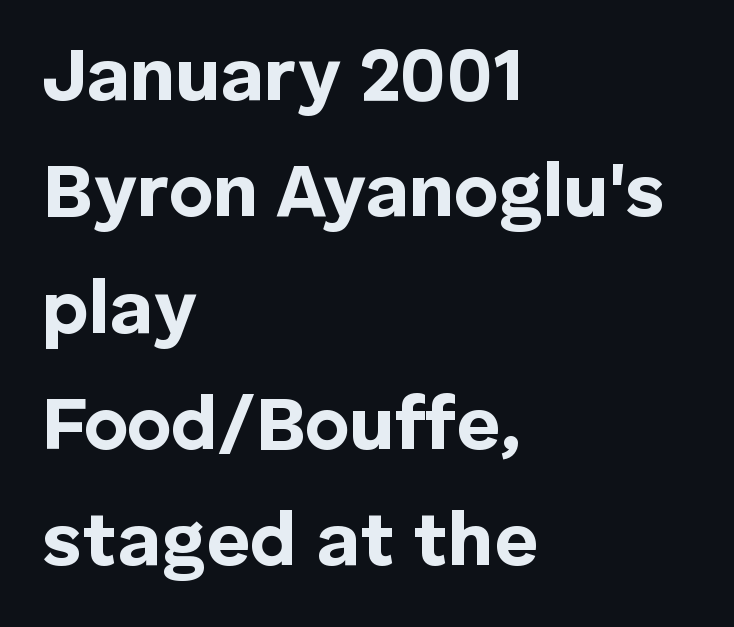
{"serif": "no", "italic": "no", "bold": "yes", "weight": "bold", "width": "normal", "stroke_contrast": "low", "x_height": "medium", "monospaced": "no", "underline": "no", "align": "left", "line_spacing": "normal", "line_spacing_ratio": 1.53, "letter_spacing": "normal", "letter_spacing_em": 0.0, "glyph_px": 76}
